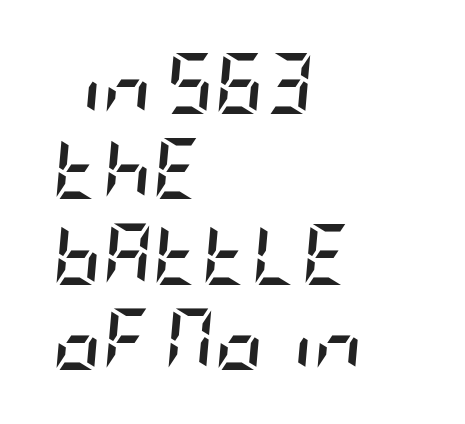
Is the letter spacing exaggerated? No — it looks like the ordinary default. Heavy, bold letterforms. The rendering anchors every line to the left-hand side. Looking at the ascenders, they clearly lean.
